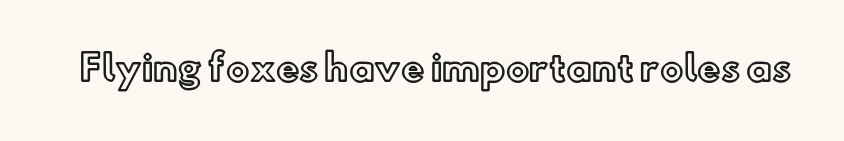
Q: Is the text italic (slanted)? A: No, it is upright.
Q: Is the text underlined? A: No.
Q: Is the spacing between letters normal or unusually wide? A: Normal.
Q: Width (condensed, normal, or wide)? A: Normal.
Q: x-height? A: Small.
Q: Monospaced? A: No.
